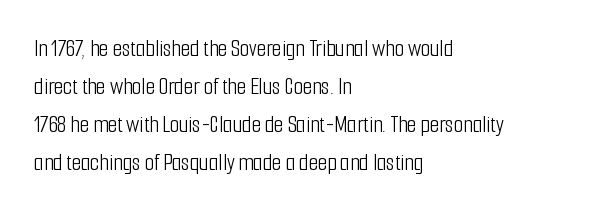
The image shows 24 px text type, upright; set left-aligned, normal line spacing (1.59x), normal letter spacing, not underlined.
